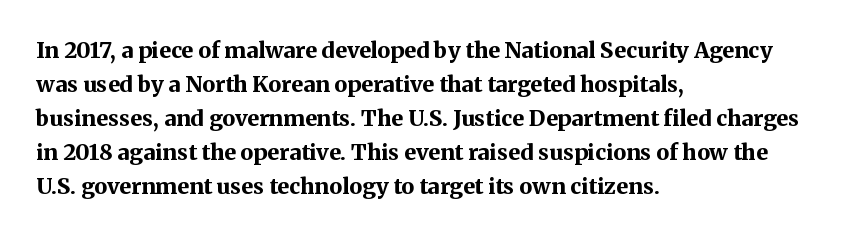
Q: Is the text bold? A: Yes.
Q: Is the text italic (slanted)? A: No, it is upright.
Q: Is the text underlined? A: No.
Q: How is the paragraph aligned? A: Left-aligned.
Q: Is the spacing between letters normal or unusually wide? A: Normal.
Q: Is the spacing between lines tight, normal or loose? A: Normal.
